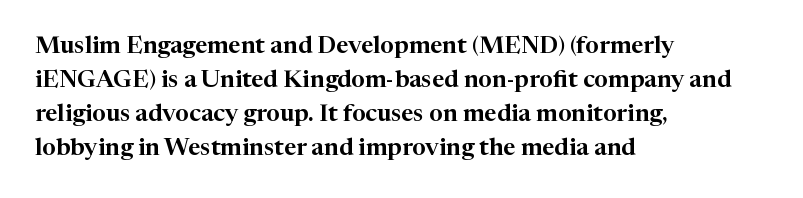
Each word holds together tightly as a unit, with standard inter-letter gaps. Horizontally, the lines are justified to the leading edge only. Check the space under the baseline: it is left empty. Leading matches the norm, producing a regular column.
